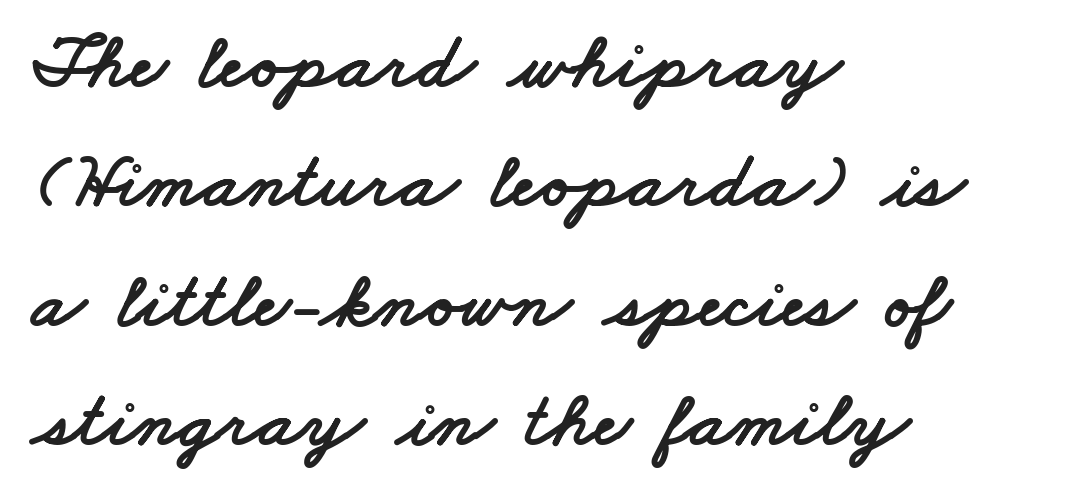
The image shows 79 px wide sans-serif type; set left-aligned, normal line spacing (1.51x), normal letter spacing, not underlined; low stroke contrast and a small x-height.
